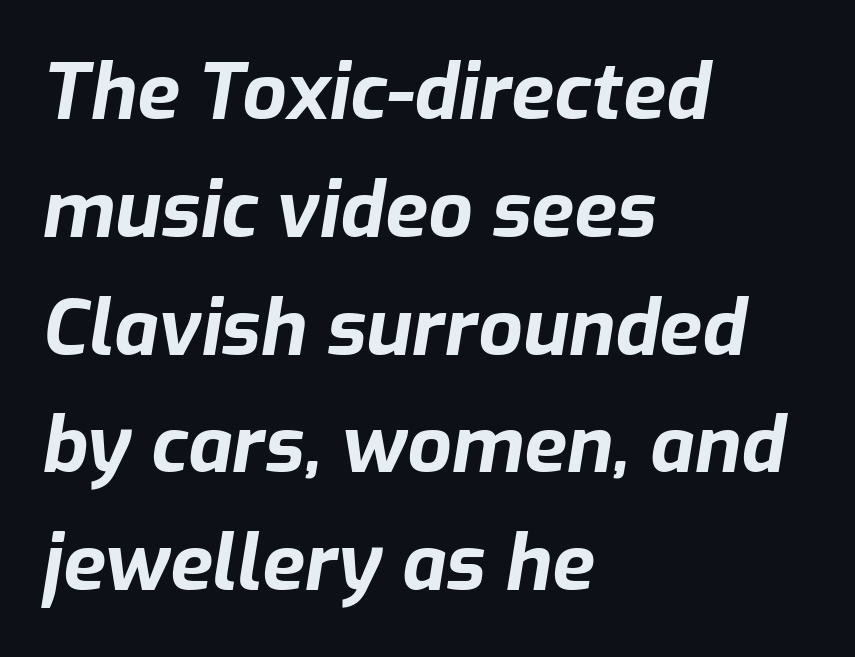
Q: Is the text bold? A: Yes.
Q: Is the text italic (slanted)? A: Yes, it leans right by about 9 degrees.
Q: Is the text underlined? A: No.
Q: How is the paragraph aligned? A: Left-aligned.
Q: Is the spacing between letters normal or unusually wide? A: Normal.
Q: Is the spacing between lines tight, normal or loose? A: Normal.
Q: Width (condensed, normal, or wide)? A: Normal.
Q: Stroke contrast? A: Low.
Q: x-height? A: Medium.
Q: Monospaced? A: No.
